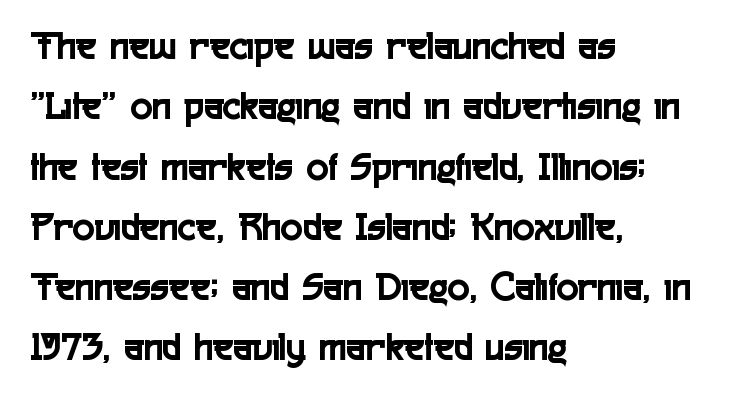
Q: Is the text italic (slanted)? A: No, it is upright.
Q: Is the typeface a serif or a sans-serif typeface? A: Sans-serif.
Q: Is the text underlined? A: No.
Q: How is the paragraph aligned? A: Left-aligned.
Q: Is the spacing between letters normal or unusually wide? A: Normal.
Q: Is the spacing between lines tight, normal or loose? A: Normal.
Q: Width (condensed, normal, or wide)? A: Condensed.
Q: x-height? A: Medium.
Q: Monospaced? A: No.
